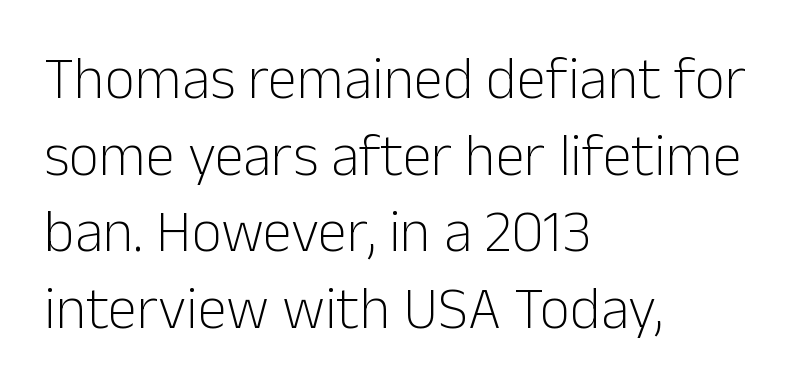
Q: Is the text bold? A: No.
Q: Is the text italic (slanted)? A: No, it is upright.
Q: Is the typeface a serif or a sans-serif typeface? A: Sans-serif.
Q: Is the text underlined? A: No.
Q: How is the paragraph aligned? A: Left-aligned.
Q: Is the spacing between letters normal or unusually wide? A: Normal.
Q: Is the spacing between lines tight, normal or loose? A: Normal.
Q: Width (condensed, normal, or wide)? A: Normal.
Q: Stroke contrast? A: Low.
Q: x-height? A: Medium.
Q: Monospaced? A: No.
